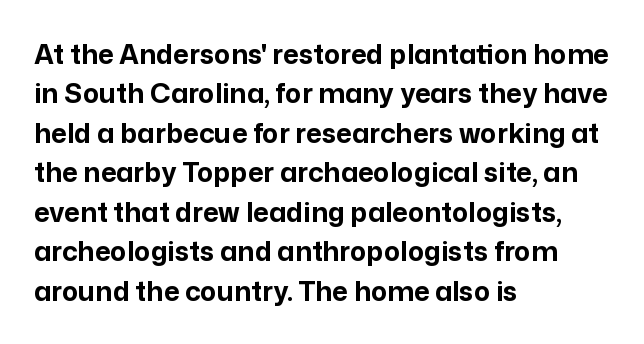
The image shows 27 px bold type, upright; set left-aligned, normal line spacing (1.46x), normal letter spacing, not underlined.
